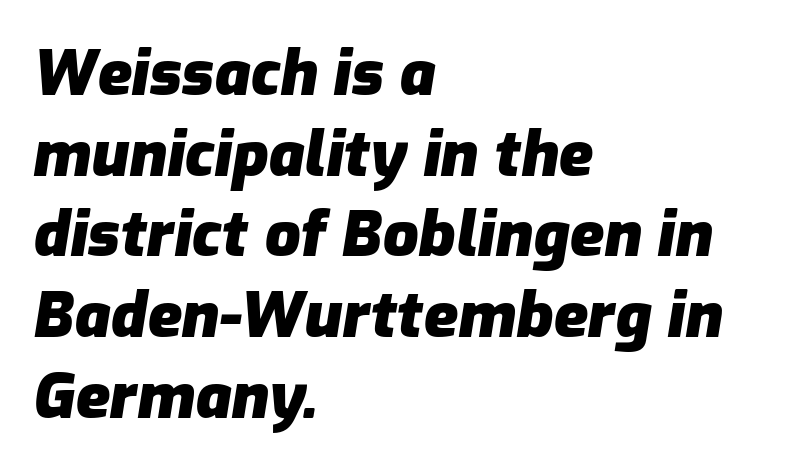
Q: Is the text bold? A: Yes.
Q: Is the text italic (slanted)? A: Yes, it leans right by about 9 degrees.
Q: Is the text underlined? A: No.
Q: How is the paragraph aligned? A: Left-aligned.
Q: Is the spacing between letters normal or unusually wide? A: Normal.
Q: Is the spacing between lines tight, normal or loose? A: Normal.
Q: Width (condensed, normal, or wide)? A: Normal.
Q: Stroke contrast? A: Low.
Q: x-height? A: Medium.
Q: Monospaced? A: No.
